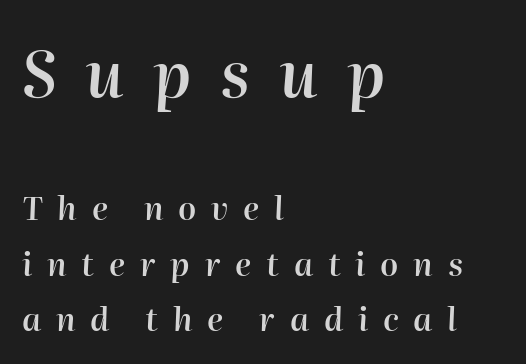
Q: Is the text bold? A: Semi-bold.
Q: Is the text italic (slanted)? A: Yes, it leans right by about 2 degrees.
Q: Is the text underlined? A: No.
Q: How is the paragraph aligned? A: Left-aligned.
Q: Is the spacing between letters normal or unusually wide? A: Unusually wide.
Q: Which block of text is set in a larger size, the first (top) or the second (bottom)? A: The first (top) one.
Q: Width (condensed, normal, or wide)? A: Normal.
Q: Stroke contrast? A: High.
Q: x-height? A: Medium.
Q: Monospaced? A: No.
